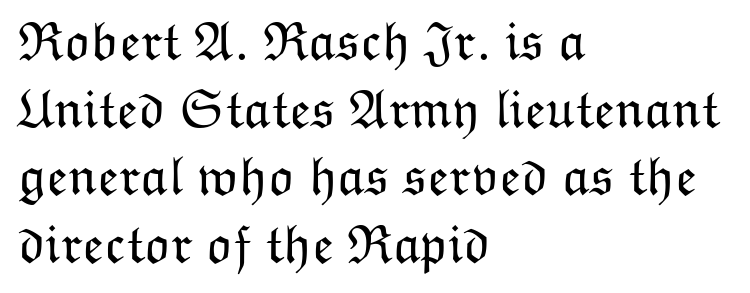
The image shows 55 px light type, upright; set left-aligned, line spacing 1.23x, normal letter spacing, not underlined; low stroke contrast and a medium x-height.
